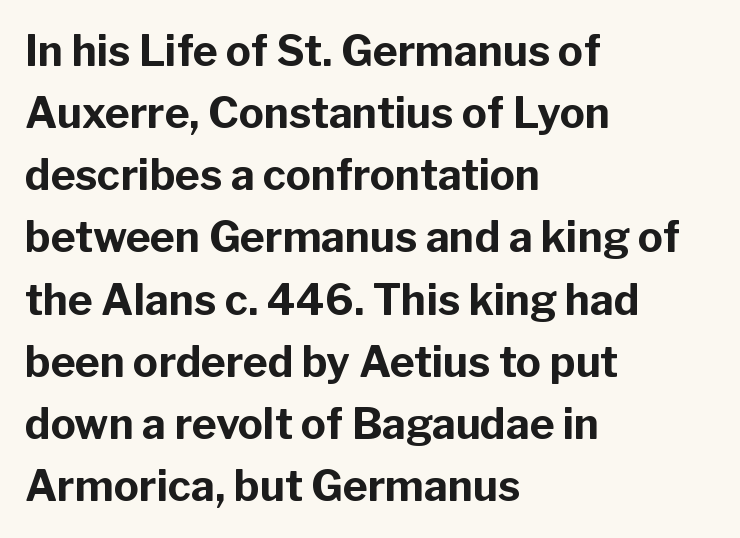
Q: Is the text bold? A: Yes.
Q: Is the text italic (slanted)? A: No, it is upright.
Q: Is the typeface a serif or a sans-serif typeface? A: Sans-serif.
Q: Is the text underlined? A: No.
Q: How is the paragraph aligned? A: Left-aligned.
Q: Is the spacing between letters normal or unusually wide? A: Normal.
Q: Is the spacing between lines tight, normal or loose? A: Normal.
Q: Width (condensed, normal, or wide)? A: Normal.
Q: Stroke contrast? A: Low.
Q: x-height? A: Medium.
Q: Monospaced? A: No.
